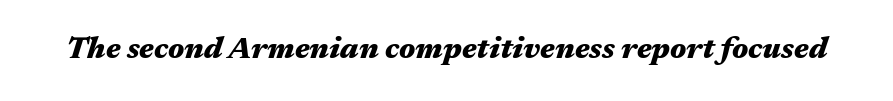
The characters look thick and weighty, a clear bold. Has an underline been added? It has not. The letters sit at their default tracking, neither squeezed nor spread. Tall strokes in this sample are angled rather than plumb. Think of a printed novel: that variable character pitch is what you see here.
